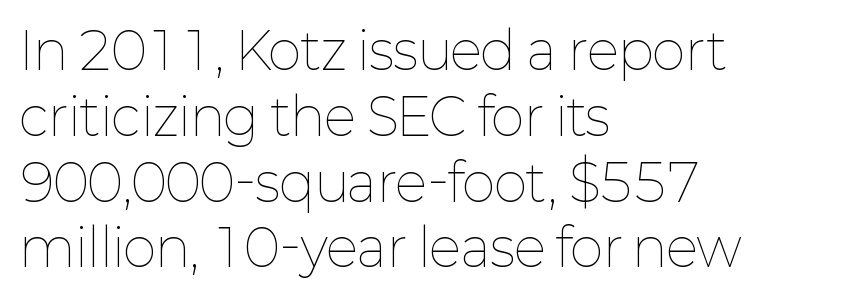
{"italic": "no", "bold": "no", "weight": "thin", "width": "normal", "stroke_contrast": "low", "x_height": "medium", "monospaced": "no", "underline": "no", "align": "left", "line_spacing": "normal", "line_spacing_ratio": 1.29, "letter_spacing": "normal", "letter_spacing_em": 0.0, "glyph_px": 51}
